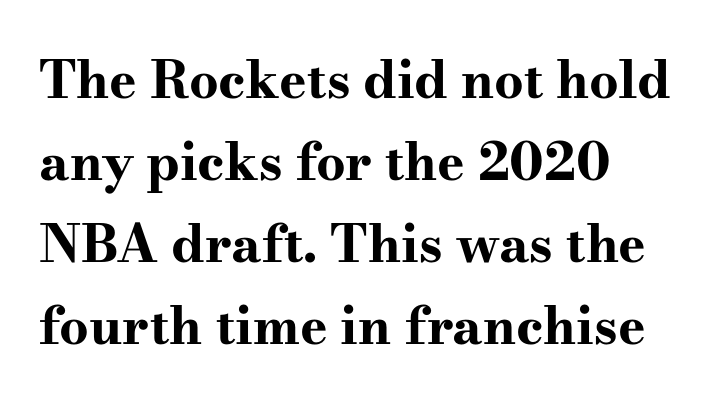
The image shows 52 px bold, wide serif type, upright; set normal line spacing (1.58x), normal letter spacing, not underlined; high stroke contrast and a small x-height.
